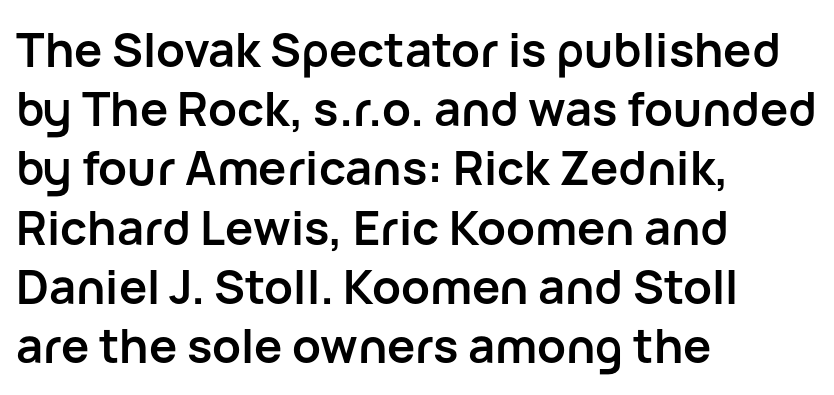
Q: Is the text bold? A: Yes.
Q: Is the text italic (slanted)? A: No, it is upright.
Q: Is the typeface a serif or a sans-serif typeface? A: Sans-serif.
Q: Is the text underlined? A: No.
Q: How is the paragraph aligned? A: Left-aligned.
Q: Is the spacing between letters normal or unusually wide? A: Normal.
Q: Is the spacing between lines tight, normal or loose? A: Normal.
Q: Width (condensed, normal, or wide)? A: Normal.
Q: Stroke contrast? A: Low.
Q: x-height? A: Medium.
Q: Monospaced? A: No.
